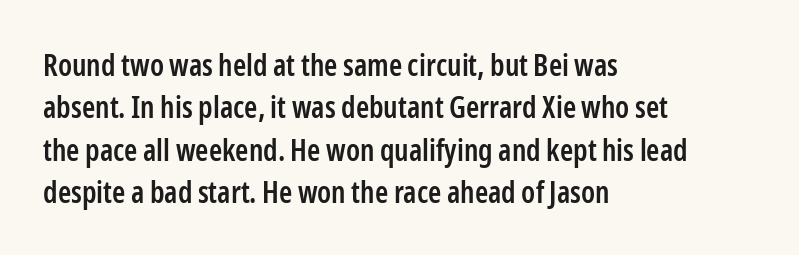
{"serif": "no", "italic": "no", "bold": "semi", "weight": "semibold", "width": "condensed", "stroke_contrast": "low", "x_height": "medium", "monospaced": "no", "underline": "no", "align": "left", "line_spacing": "normal", "line_spacing_ratio": 1.41, "letter_spacing": "normal", "letter_spacing_em": 0.0, "glyph_px": 30}
